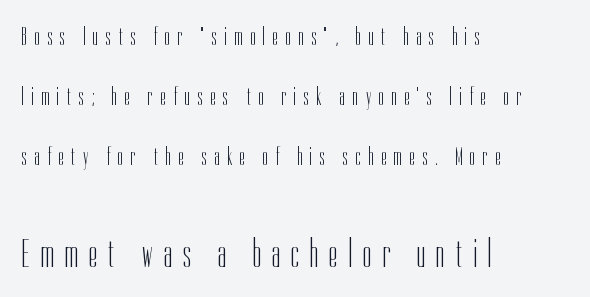
The specimen reads as upright at a glance. Stroke terminals: plain, sans-serif. These glyphs show unthickened strokes, regular width or finer. The rendering uses natural spacing where letterforms have individual widths. The area under the type is left untouched.
